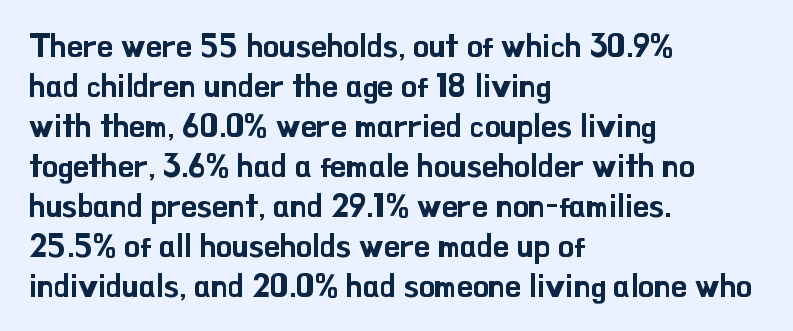
The image shows 32 px sans-serif type, upright; set left-aligned, normal line spacing (1.25x), normal letter spacing, not underlined; low stroke contrast and a small x-height.
